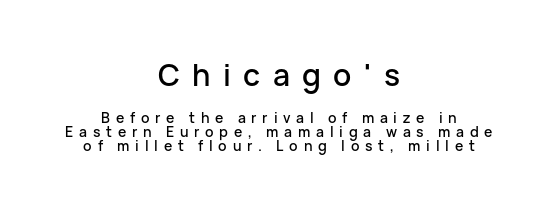
The image shows 30 px sans-serif type, upright; set centered, tight line spacing (1.0x), unusually wide letter spacing (+0.41 em), not underlined; the first (top) block is 2.14x larger; low stroke contrast and a medium x-height.
